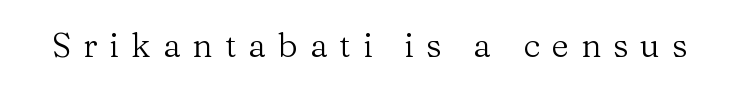
The image shows 34 px regular-weight serif type, upright; set unusually wide letter spacing (+0.35 em), not underlined; medium stroke contrast and a medium x-height.
